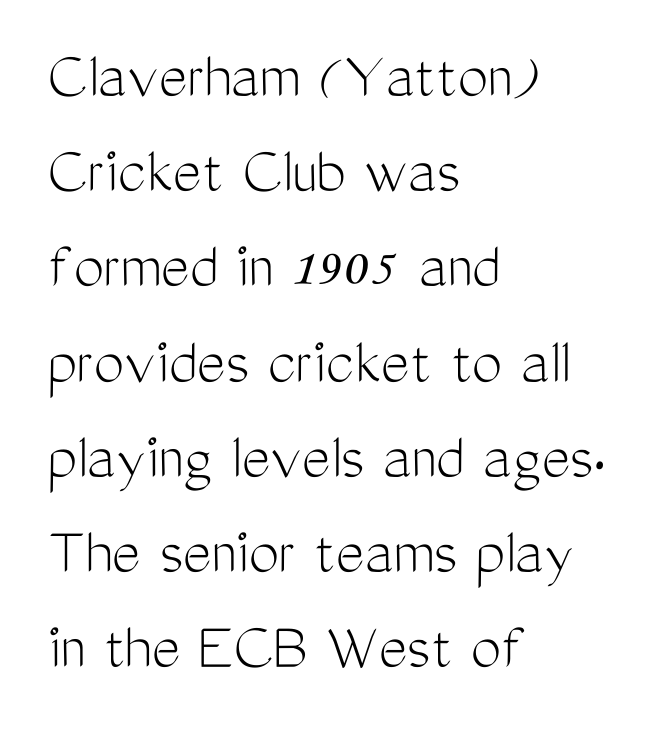
Q: Is the text bold? A: No.
Q: Is the text italic (slanted)? A: No, it is upright.
Q: Is the typeface a serif or a sans-serif typeface? A: Sans-serif.
Q: Is the text underlined? A: No.
Q: How is the paragraph aligned? A: Left-aligned.
Q: Is the spacing between letters normal or unusually wide? A: Normal.
Q: Is the spacing between lines tight, normal or loose? A: Normal.
Q: Width (condensed, normal, or wide)? A: Condensed.
Q: Stroke contrast? A: Medium.
Q: x-height? A: Medium.
Q: Monospaced? A: No.
